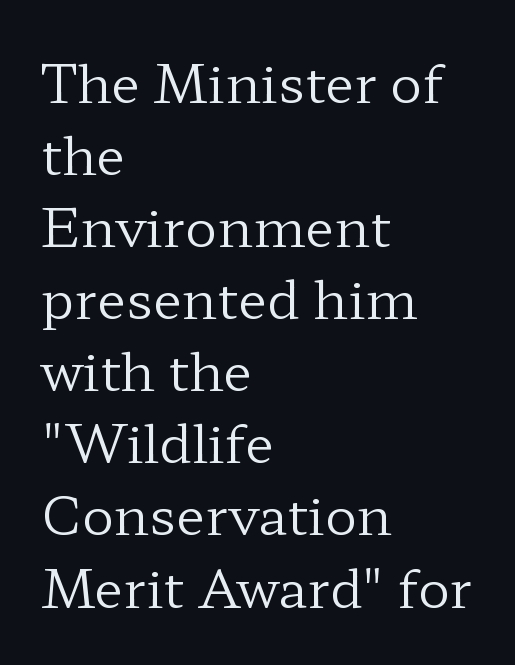
The rendering uses natural spacing where letterforms have individual widths. Standard letterfit; no display-style spreading of the glyphs. The setting favours the left margin, as ordinary paragraphs usually do. Clear beneath every line of the passage. The leading is moderate, giving the passage an even texture. Is the type heavy? It reads as light-to-regular instead.
